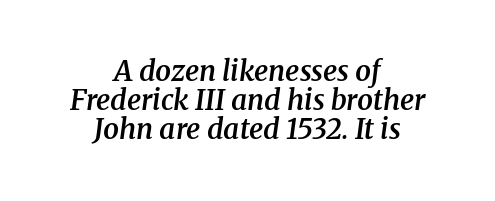
The vertical gap from one line to the next is small. No word sits above an underline. Do the characters align in a grid? No, the font is proportional. Compared with a flush-left layout, this one balances lines on the center instead. Serif or sans? Serif — the stroke terminals have little feet.
